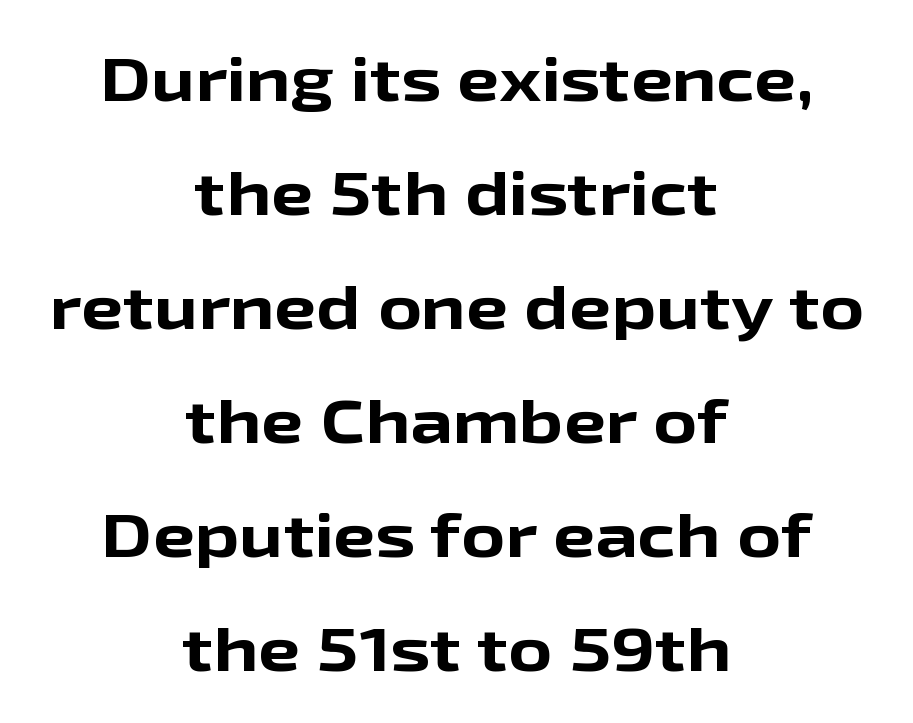
The image shows 60 px bold, wide sans-serif type, upright; set centered, loose line spacing (1.9x), normal letter spacing, not underlined; low stroke contrast and a medium x-height.
